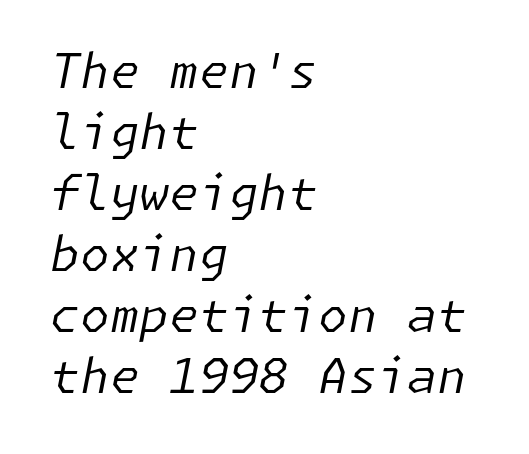
The image shows 48 px regular-weight type, italic (leaning right); set left-aligned, normal line spacing (1.27x), normal letter spacing, not underlined; low stroke contrast and a medium x-height.
